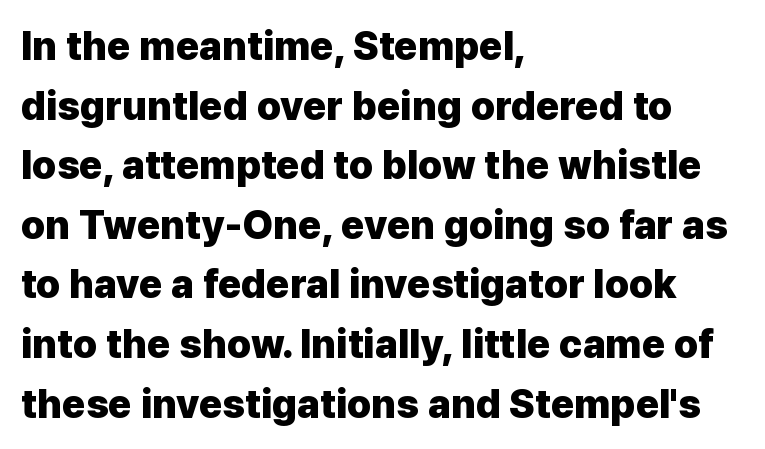
The image shows 40 px heavy sans-serif type, upright; set left-aligned, normal line spacing (1.49x), normal letter spacing, not underlined; low stroke contrast and a medium x-height.
